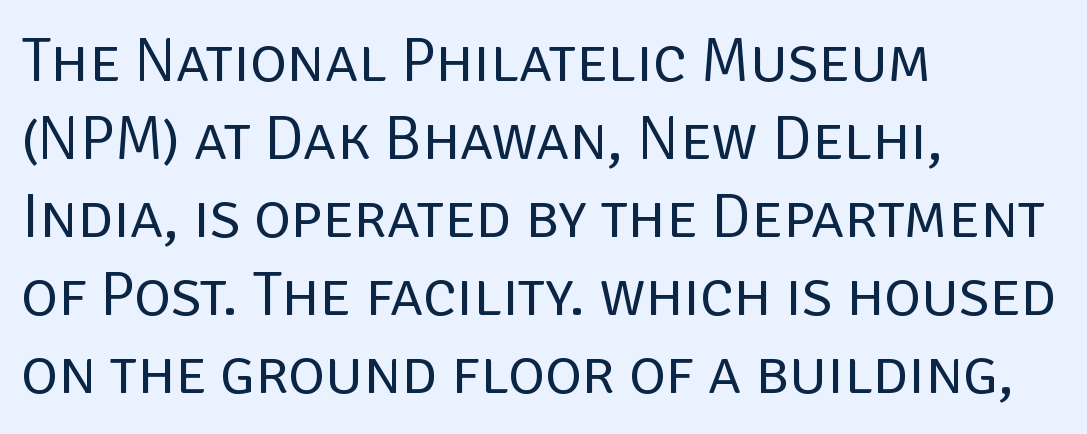
The image shows 63 px regular-weight sans-serif type, upright; set left-aligned, line spacing 1.24x, normal letter spacing, not underlined; low stroke contrast and a large x-height.
